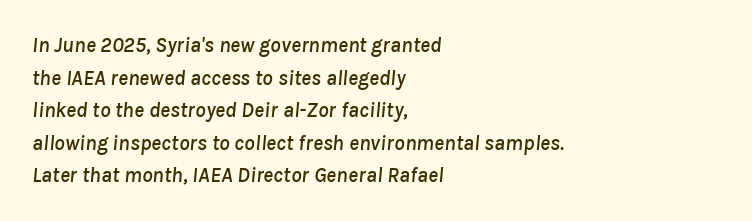
Q: Is the text italic (slanted)? A: Yes, it leans right by about 8 degrees.
Q: Is the text underlined? A: No.
Q: How is the paragraph aligned? A: Left-aligned.
Q: Is the spacing between letters normal or unusually wide? A: Normal.
Q: Is the spacing between lines tight, normal or loose? A: Normal.
